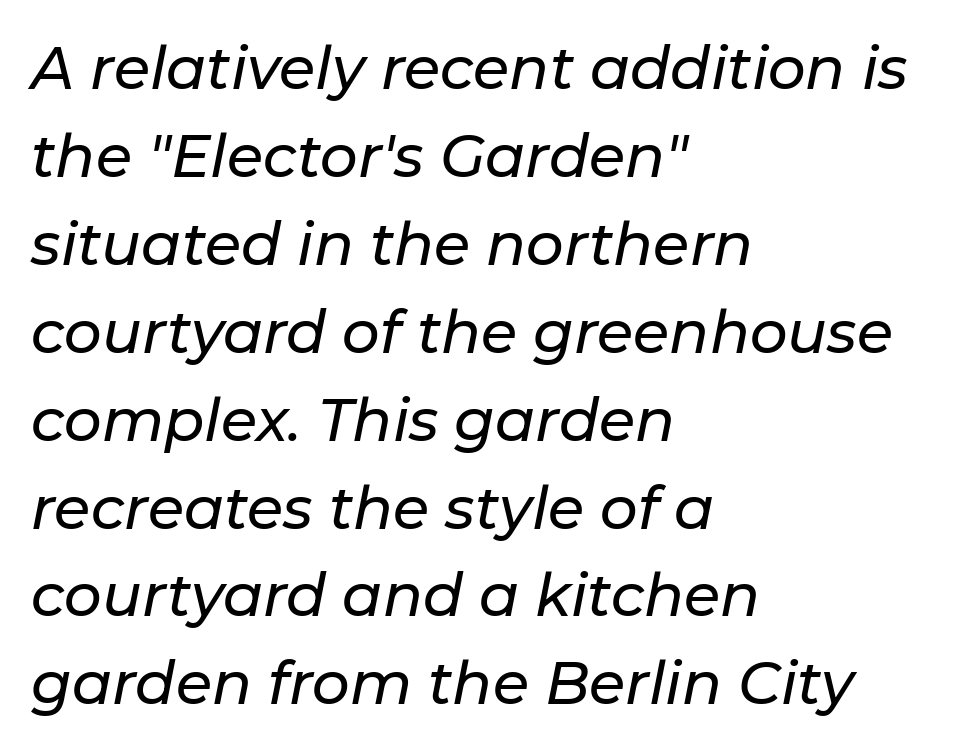
The image shows 59 px text type, italic (leaning right); set left-aligned, normal line spacing (1.49x), normal letter spacing, not underlined; low stroke contrast and a medium x-height.
